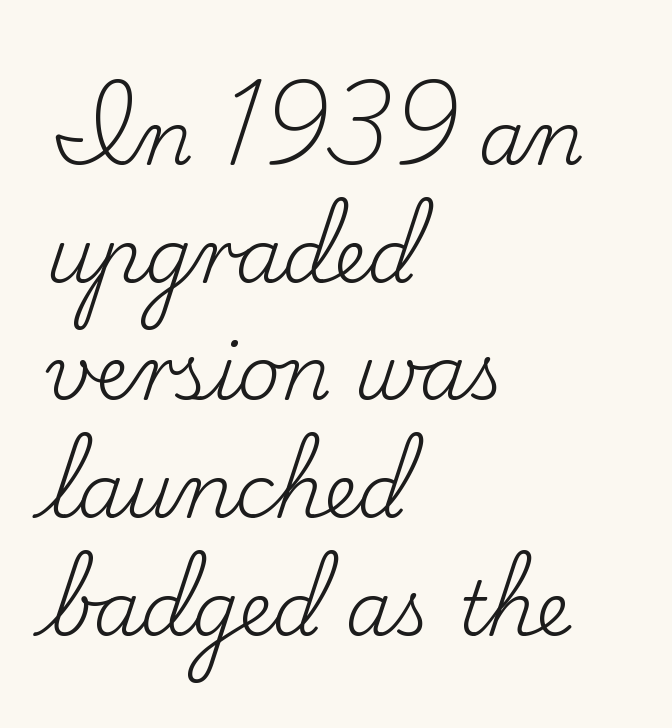
Q: Is the text bold? A: No.
Q: Is the text italic (slanted)? A: Yes.
Q: Is the typeface a serif or a sans-serif typeface? A: Serif.
Q: Is the text underlined? A: No.
Q: How is the paragraph aligned? A: Left-aligned.
Q: Is the spacing between letters normal or unusually wide? A: Normal.
Q: Is the spacing between lines tight, normal or loose? A: Normal.
Q: Width (condensed, normal, or wide)? A: Normal.
Q: Stroke contrast? A: Low.
Q: x-height? A: Small.
Q: Monospaced? A: No.
